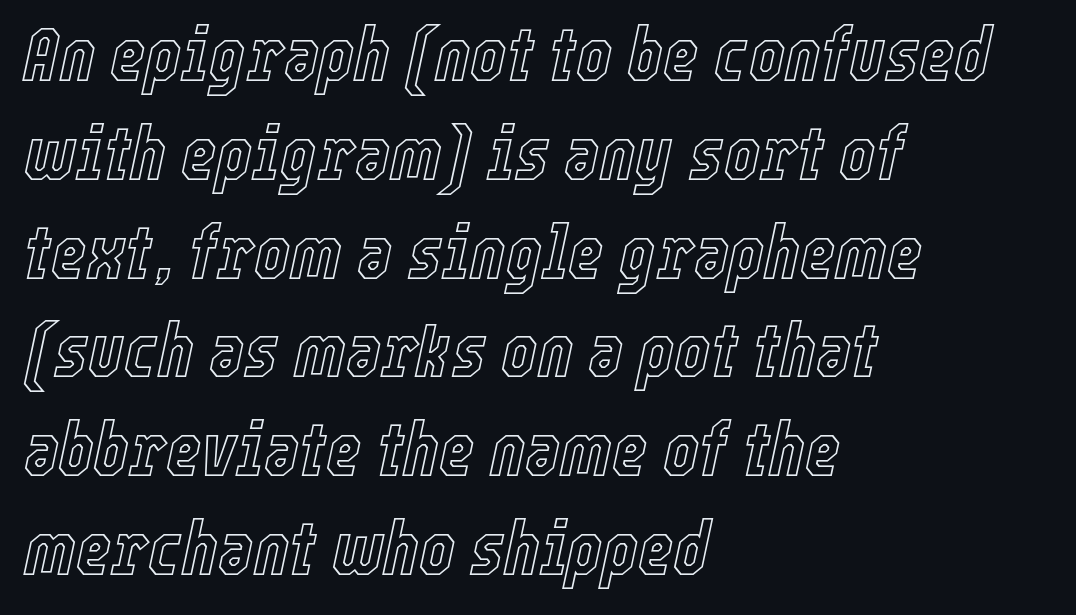
Q: Is the text italic (slanted)? A: Yes, it leans right by about 12 degrees.
Q: Is the text underlined? A: No.
Q: How is the paragraph aligned? A: Left-aligned.
Q: Is the spacing between letters normal or unusually wide? A: Normal.
Q: Is the spacing between lines tight, normal or loose? A: Normal.
Q: Width (condensed, normal, or wide)? A: Condensed.
Q: x-height? A: Medium.
Q: Monospaced? A: No.
